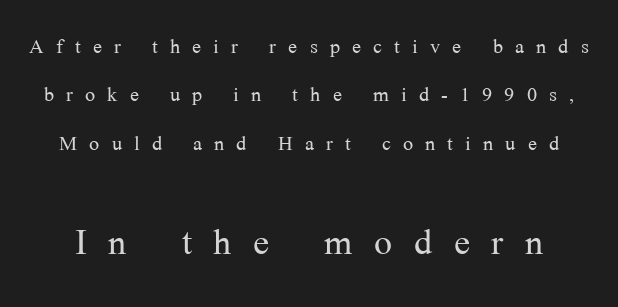
Each word looks stretched out because of the extra space between its letters. Spacing verdict: proportional, widths tailored to each character. The foot of each line stays bare and open. You can tell from the footed stems that serif type was used. The more generous point size was reserved for the lower chunk.
